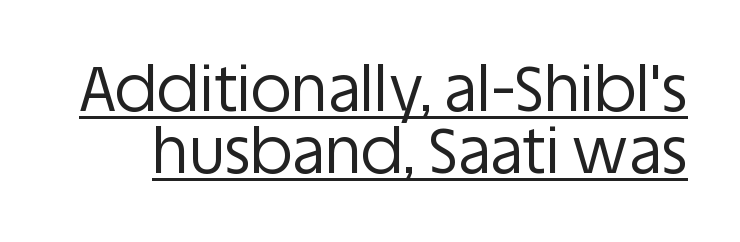
The strokes are not fattened; the text isn't bold. A typesetter would label this face a sans. Looks like regular typesetting: each glyph gets only the width it needs. The font's upright variant was chosen for this text. Regarding leading, the lines here are crowded together.
